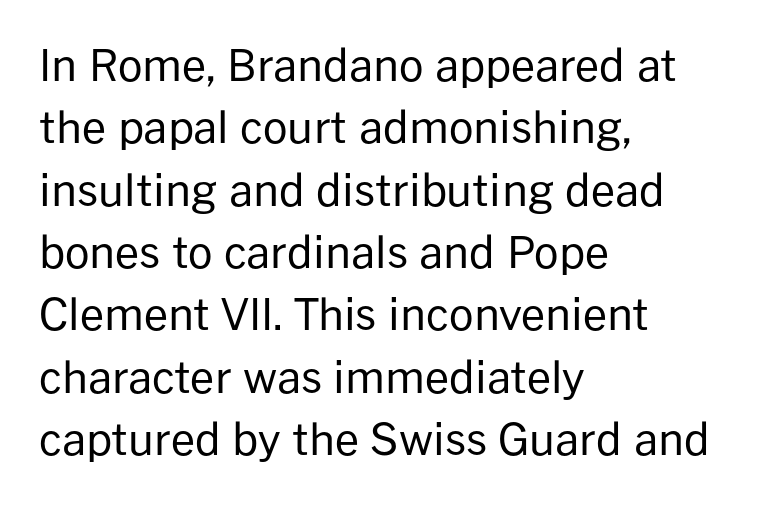
Q: Is the text bold? A: No.
Q: Is the text italic (slanted)? A: No, it is upright.
Q: Is the typeface a serif or a sans-serif typeface? A: Sans-serif.
Q: Is the text underlined? A: No.
Q: How is the paragraph aligned? A: Left-aligned.
Q: Is the spacing between letters normal or unusually wide? A: Normal.
Q: Is the spacing between lines tight, normal or loose? A: Normal.
Q: Width (condensed, normal, or wide)? A: Normal.
Q: Stroke contrast? A: Low.
Q: x-height? A: Medium.
Q: Monospaced? A: No.
